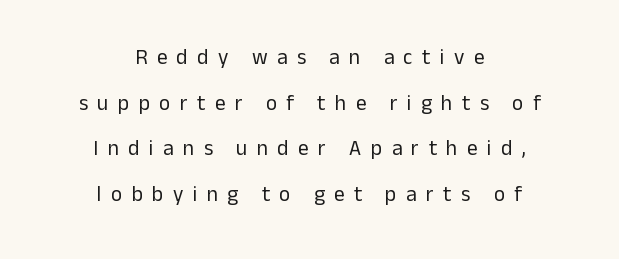
{"italic": "no", "bold": "no", "underline": "no", "align": "center", "line_spacing": "loose", "line_spacing_ratio": 2.17, "letter_spacing": "wide", "letter_spacing_em": 0.45, "glyph_px": 21}
